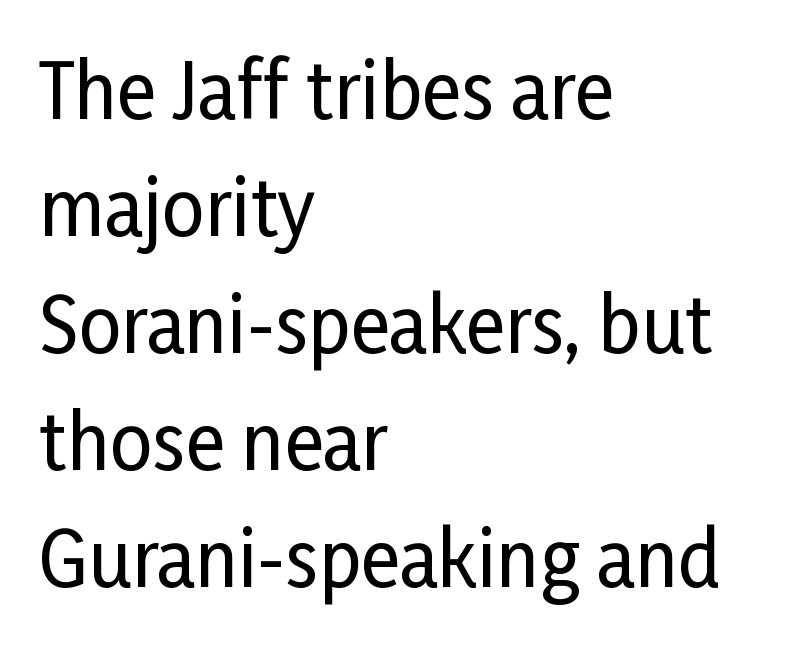
Q: Is the text italic (slanted)? A: No, it is upright.
Q: Is the typeface a serif or a sans-serif typeface? A: Sans-serif.
Q: Is the text underlined? A: No.
Q: How is the paragraph aligned? A: Left-aligned.
Q: Is the spacing between letters normal or unusually wide? A: Normal.
Q: Is the spacing between lines tight, normal or loose? A: Normal.
Q: Width (condensed, normal, or wide)? A: Condensed.
Q: Stroke contrast? A: Low.
Q: x-height? A: Medium.
Q: Monospaced? A: No.
